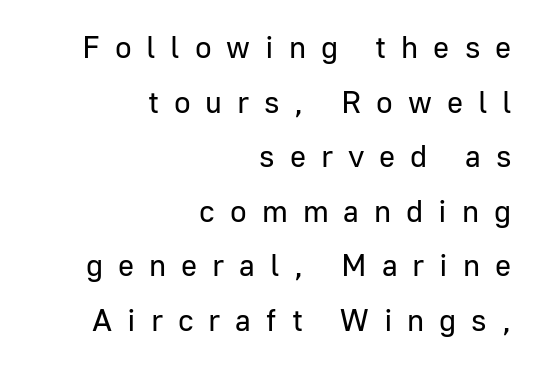
Q: Is the text bold? A: No.
Q: Is the text italic (slanted)? A: No, it is upright.
Q: Is the typeface a serif or a sans-serif typeface? A: Sans-serif.
Q: Is the text underlined? A: No.
Q: How is the paragraph aligned? A: Right-aligned.
Q: Is the spacing between letters normal or unusually wide? A: Unusually wide.
Q: Width (condensed, normal, or wide)? A: Normal.
Q: Stroke contrast? A: Low.
Q: x-height? A: Medium.
Q: Monospaced? A: No.
